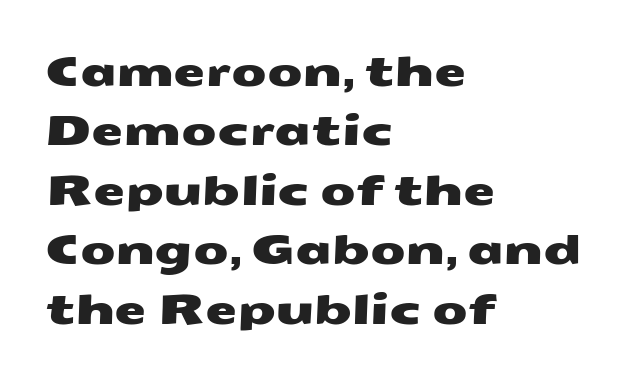
Q: Is the typeface a serif or a sans-serif typeface? A: Sans-serif.
Q: Is the text underlined? A: No.
Q: How is the paragraph aligned? A: Left-aligned.
Q: Is the spacing between letters normal or unusually wide? A: Normal.
Q: Is the spacing between lines tight, normal or loose? A: Normal.
Q: Width (condensed, normal, or wide)? A: Wide.
Q: Stroke contrast? A: Medium.
Q: x-height? A: Medium.
Q: Monospaced? A: No.
